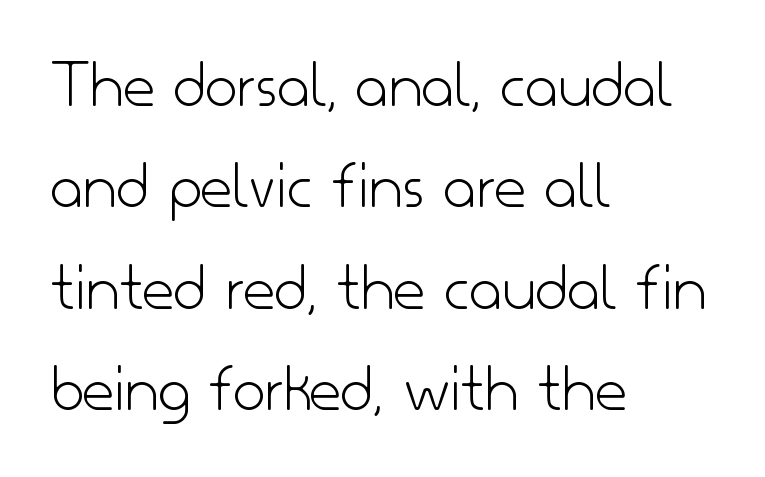
The image shows 70 px light sans-serif type, upright; set left-aligned, normal line spacing (1.45x), normal letter spacing, not underlined; low stroke contrast and a small x-height.
